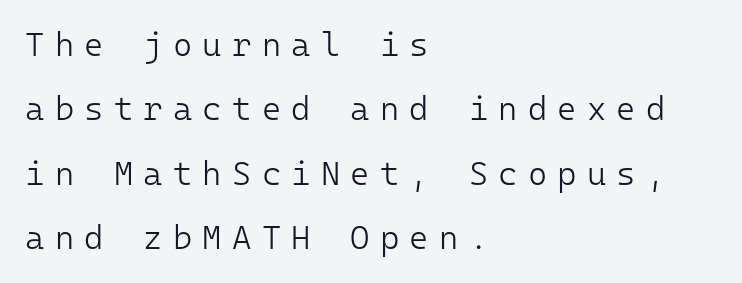
{"serif": "no", "italic": "no", "bold": "no", "weight": "light", "width": "normal", "stroke_contrast": "low", "x_height": "medium", "monospaced": "yes", "underline": "no", "align": "left", "line_spacing": "loose", "line_spacing_ratio": 1.95, "letter_spacing": "wide", "letter_spacing_em": 0.31, "glyph_px": 33}
